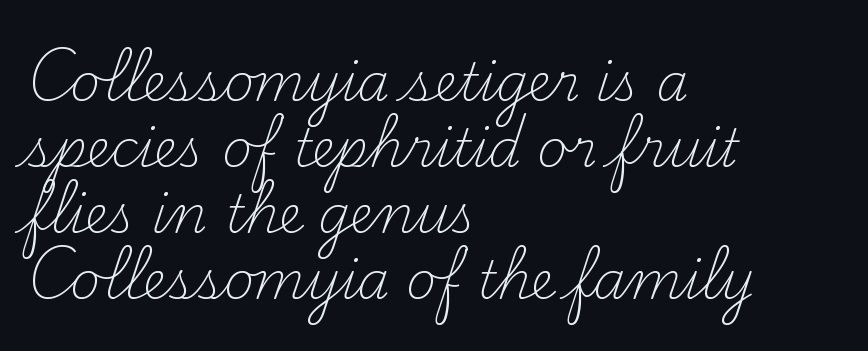
Weight: regular or lighter. A typesetter would call this leading conventional body-copy spacing. Each line starts at the same left margin while the right side varies.
